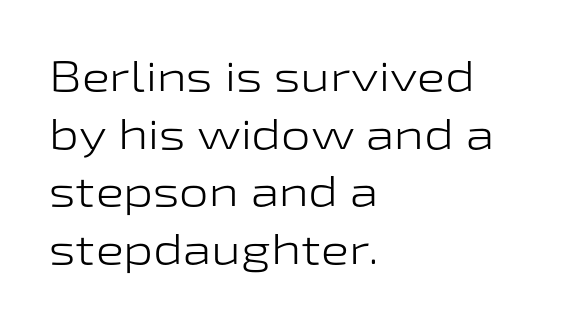
Q: Is the text bold? A: No.
Q: Is the text italic (slanted)? A: No, it is upright.
Q: Is the typeface a serif or a sans-serif typeface? A: Sans-serif.
Q: Is the text underlined? A: No.
Q: How is the paragraph aligned? A: Left-aligned.
Q: Is the spacing between letters normal or unusually wide? A: Normal.
Q: Is the spacing between lines tight, normal or loose? A: Normal.
Q: Width (condensed, normal, or wide)? A: Wide.
Q: Stroke contrast? A: Low.
Q: x-height? A: Medium.
Q: Monospaced? A: No.
